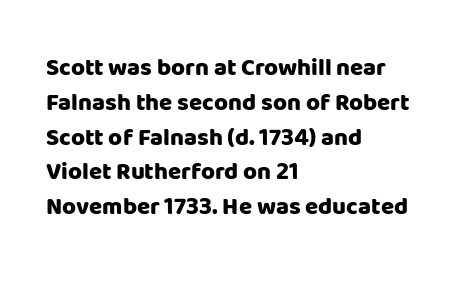
Q: Is the text bold? A: Yes.
Q: Is the text italic (slanted)? A: No, it is upright.
Q: Is the text underlined? A: No.
Q: How is the paragraph aligned? A: Left-aligned.
Q: Is the spacing between letters normal or unusually wide? A: Normal.
Q: Is the spacing between lines tight, normal or loose? A: Normal.
